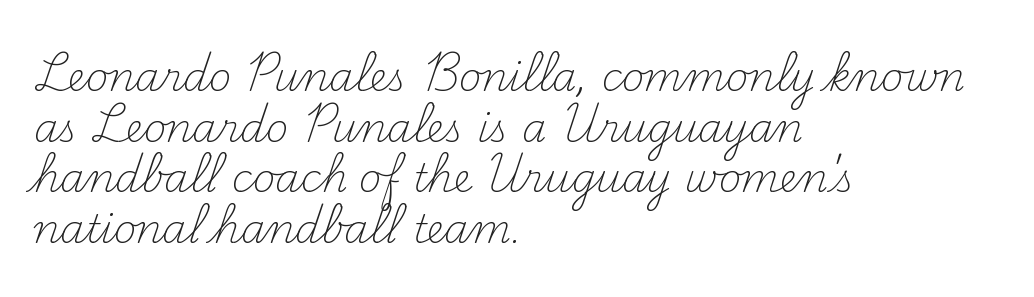
The image shows 39 px light type; set left-aligned, normal line spacing (1.3x), normal letter spacing, not underlined; medium stroke contrast and a small x-height.
